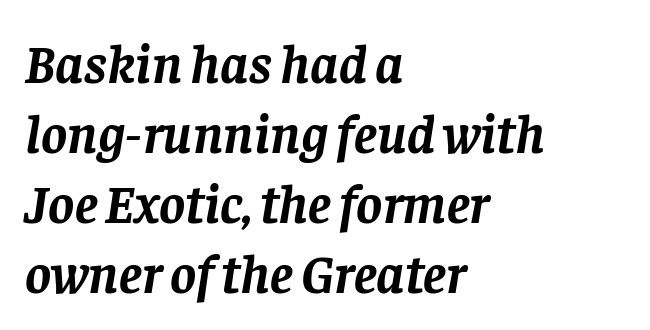
This is serif lettering, the kind often seen in printed books. How are the letters spaced? Ordinarily, with no added tracking. Bold? Absolutely — the strokes are thick and heavy. In CSS terms this would be text-align: left. The line-height multiplier appears to be the usual default.
